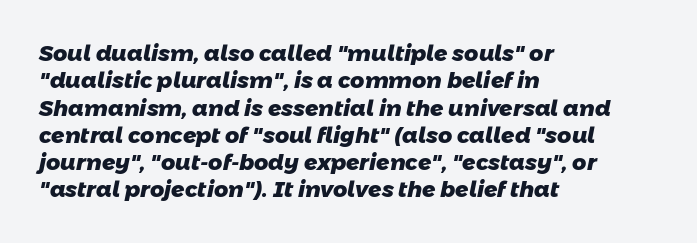
Does extra space separate the letters? No, they use regular spacing. Stroke thickness is high; the sample reads as a true bold. The paragraph shown leans on its left margin. This rendering features lettering with no underline.
